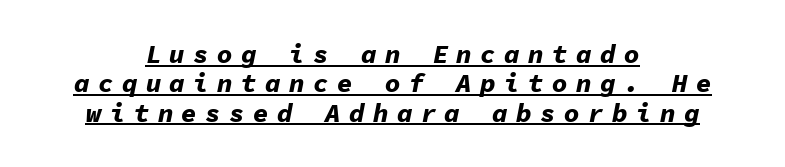
Whoever set this chose condensed vertical rhythm over breathing room. In CSS terms this would be text-align: center. Thick stems and heavy bowls — unmistakably bold. Is the letter spacing exaggerated? Yes — the characters are pushed far apart.
